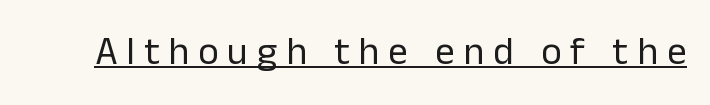
The image shows 39 px regular-weight sans-serif type, upright; set unusually wide letter spacing (+0.23 em), underlined; low stroke contrast and a medium x-height.
